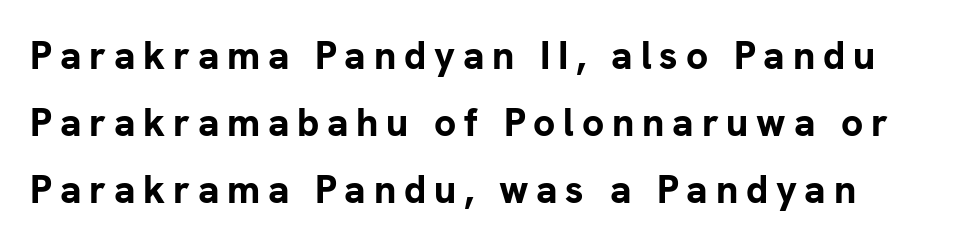
Typographically, this falls in the sans-serif category. A typesetter would call this proportional, since set widths differ per character. Typographic density is high because the face is bold. The lettering stays uniformly vertical, giving the passage a roman look. Someone cranked the tracking dial way up on this one. Bare-footed words on every line.
